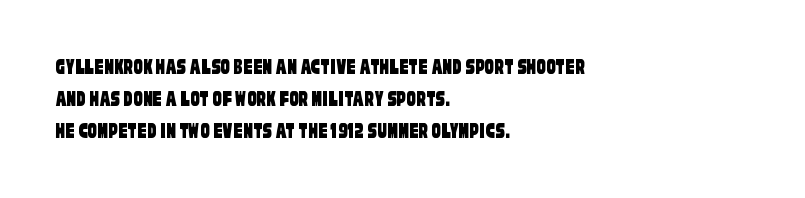
{"underline": "no", "align": "left", "line_spacing": "normal", "line_spacing_ratio": 1.39, "letter_spacing": "normal", "letter_spacing_em": 0.0, "glyph_px": 23}
